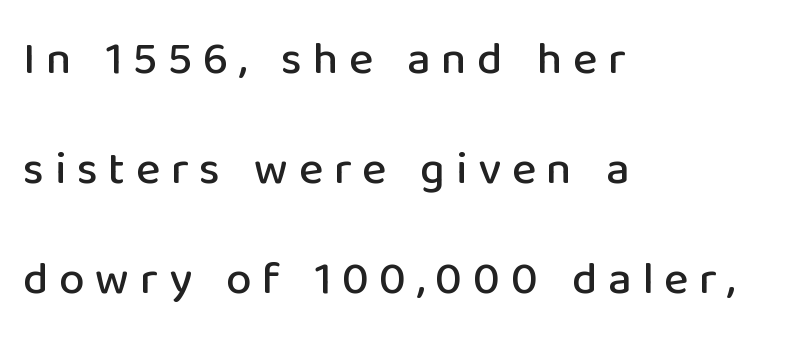
Q: Is the text italic (slanted)? A: No, it is upright.
Q: Is the typeface a serif or a sans-serif typeface? A: Sans-serif.
Q: Is the text underlined? A: No.
Q: How is the paragraph aligned? A: Left-aligned.
Q: Is the spacing between letters normal or unusually wide? A: Unusually wide.
Q: Is the spacing between lines tight, normal or loose? A: Loose.
Q: Width (condensed, normal, or wide)? A: Normal.
Q: Stroke contrast? A: Low.
Q: x-height? A: Medium.
Q: Monospaced? A: No.
